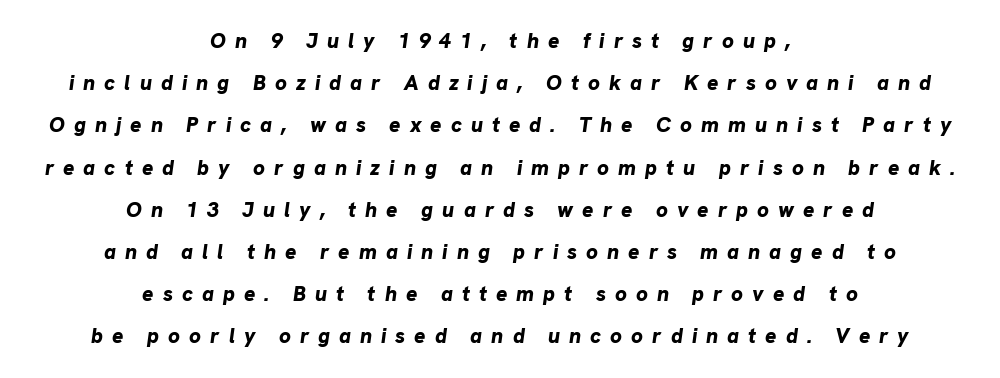
The image shows 21 px bold type, italic (leaning right); set centered, loose line spacing (2.01x), unusually wide letter spacing (+0.43 em), not underlined.
